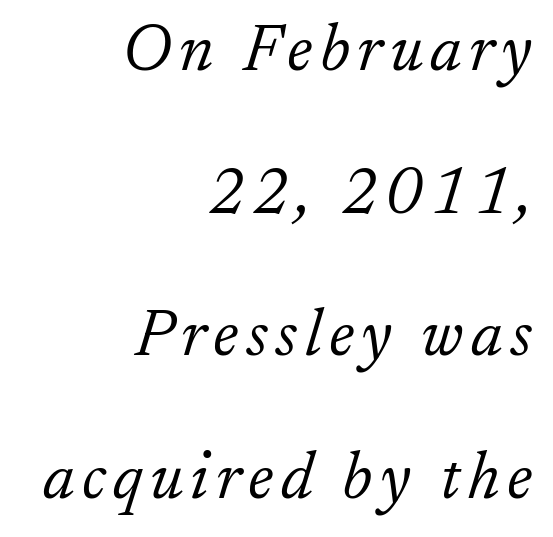
{"serif": "yes", "italic": "yes", "lean": "right", "slant_degrees": 17, "bold": "no", "weight": "light", "width": "normal", "stroke_contrast": "low", "x_height": "small", "monospaced": "no", "underline": "no", "align": "right", "line_spacing": "loose", "line_spacing_ratio": 2.16, "glyph_px": 66}
